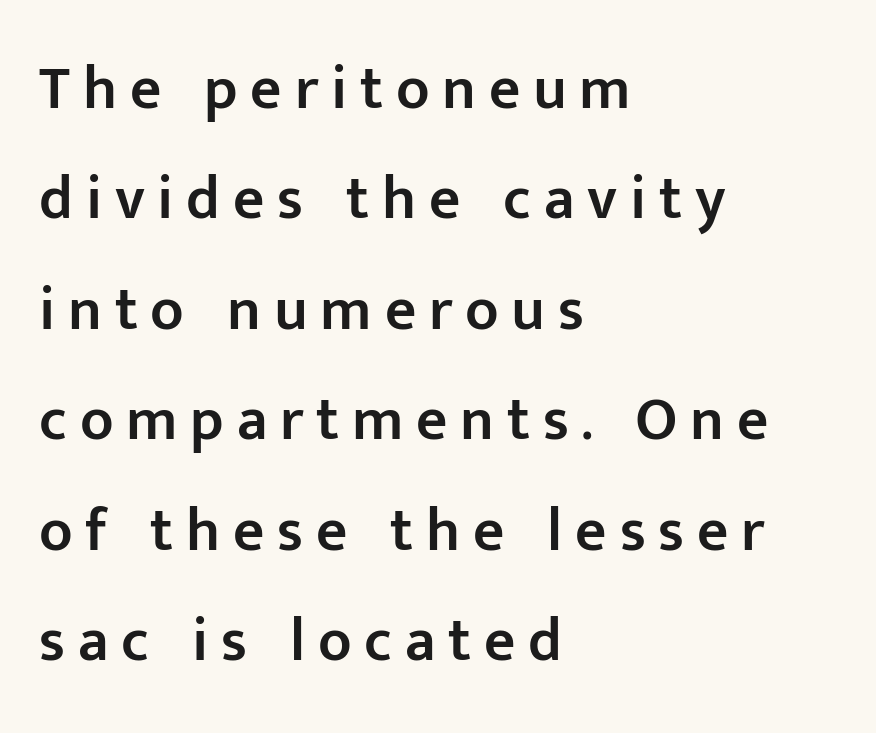
{"serif": "no", "italic": "no", "bold": "semi", "weight": "semibold", "width": "normal", "stroke_contrast": "low", "x_height": "medium", "monospaced": "no", "underline": "no", "align": "left", "line_spacing_ratio": 1.81, "letter_spacing": "wide", "letter_spacing_em": 0.21, "glyph_px": 61}
